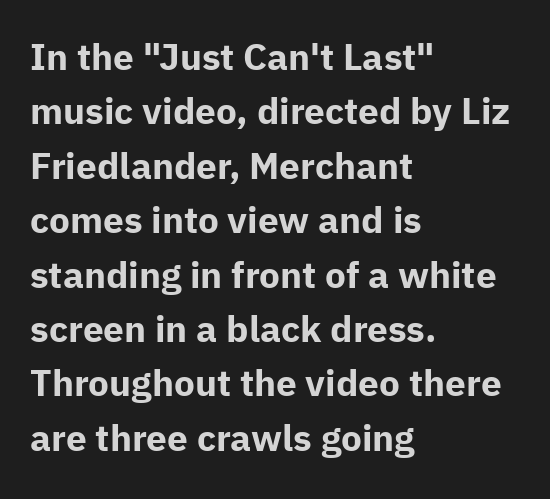
Q: Is the text bold? A: Yes.
Q: Is the text italic (slanted)? A: No, it is upright.
Q: Is the typeface a serif or a sans-serif typeface? A: Sans-serif.
Q: Is the text underlined? A: No.
Q: How is the paragraph aligned? A: Left-aligned.
Q: Is the spacing between letters normal or unusually wide? A: Normal.
Q: Is the spacing between lines tight, normal or loose? A: Normal.
Q: Width (condensed, normal, or wide)? A: Normal.
Q: Stroke contrast? A: Low.
Q: x-height? A: Medium.
Q: Monospaced? A: No.
